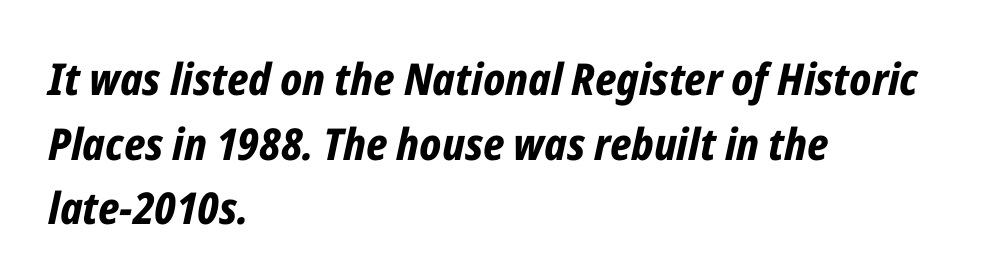
The image shows 44 px bold, condensed type, italic (leaning right); set left-aligned, normal line spacing (1.47x), normal letter spacing, not underlined; low stroke contrast and a medium x-height.
